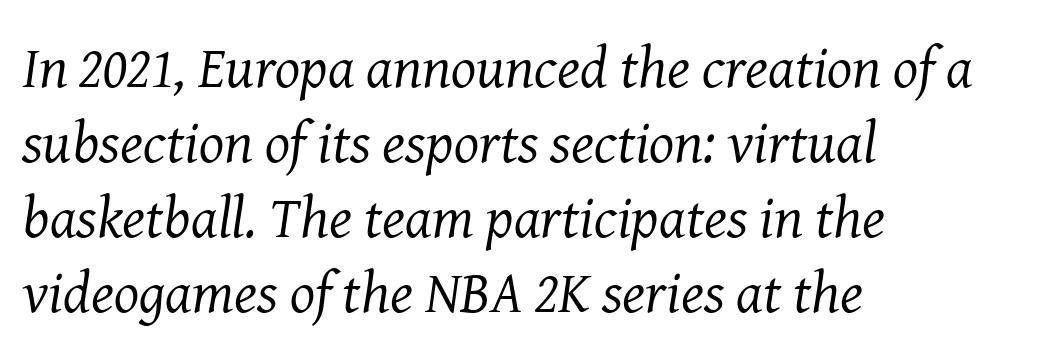
Serifs: yes, visible at the terminals of the letterforms. The weight tops out at a normal text grade. Leftover space on each line is placed entirely after the last word. Proportional: the letters do not fall into vertical columns. Rendered with sloped, italic letterforms.
